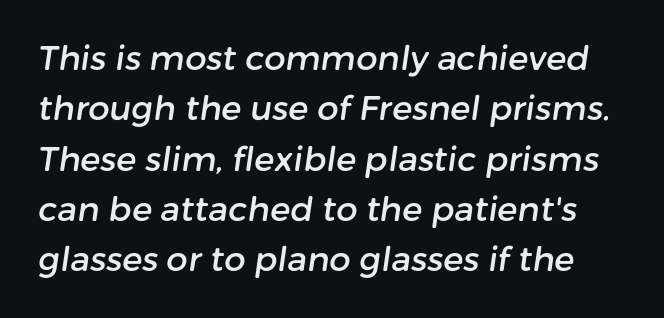
This block has exactly the height ordinary leading produces. You could not count columns in this text — the font is proportionally spaced. Does extra space separate the letters? No, they use regular spacing. Each letter's strokes conclude bluntly, with no projecting serifs. The glyphs are unaccompanied by any horizontal stroke below them.
